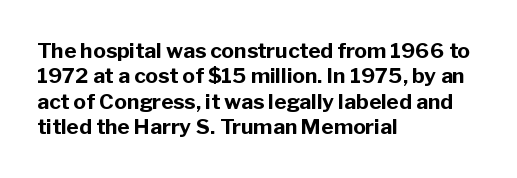
Q: Is the text bold? A: Yes.
Q: Is the text italic (slanted)? A: No, it is upright.
Q: Is the text underlined? A: No.
Q: How is the paragraph aligned? A: Left-aligned.
Q: Is the spacing between letters normal or unusually wide? A: Normal.
